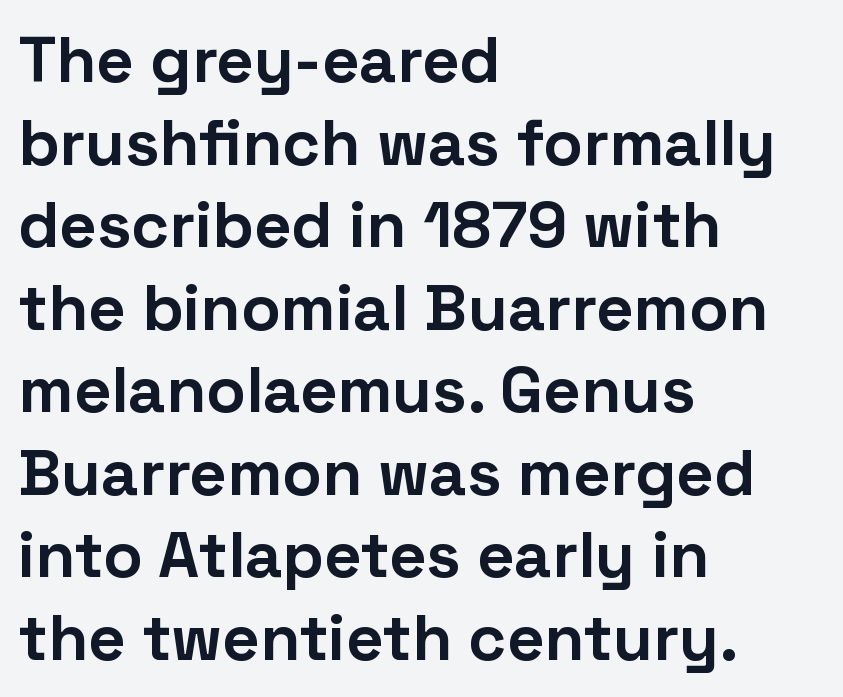
The image shows 65 px bold sans-serif type, upright; set left-aligned, normal line spacing (1.27x), normal letter spacing, not underlined; low stroke contrast and a medium x-height.
